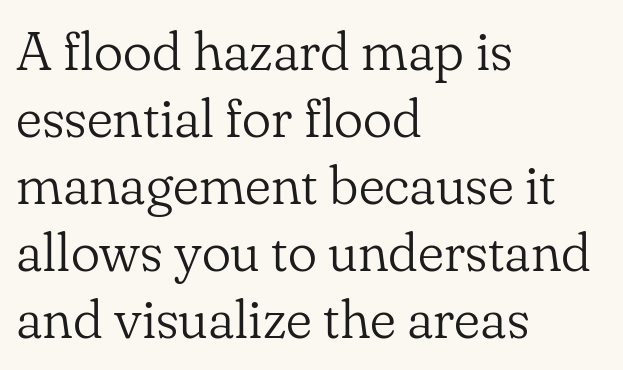
Ink coverage per letter is moderate at most. Is there any slant? The stems are plumb. The typesetter chose a ragged-right arrangement here. Character widths vary here, with narrow letters taking less room than wide ones.
